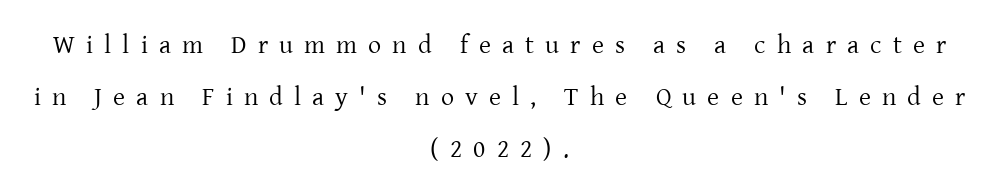
Q: Is the text bold? A: No.
Q: Is the text italic (slanted)? A: No, it is upright.
Q: Is the text underlined? A: No.
Q: How is the paragraph aligned? A: Centered.
Q: Is the spacing between letters normal or unusually wide? A: Unusually wide.
Q: Is the spacing between lines tight, normal or loose? A: Loose.
